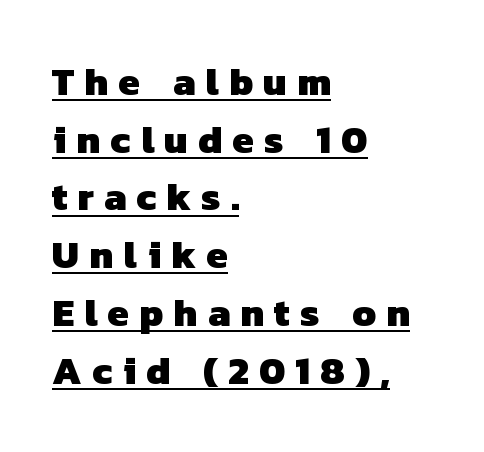
{"serif": "no", "bold": "yes", "weight": "heavy", "width": "normal", "stroke_contrast": "low", "x_height": "medium", "monospaced": "no", "underline": "yes", "align": "left", "line_spacing": "normal", "line_spacing_ratio": 1.48, "letter_spacing": "wide", "letter_spacing_em": 0.26, "glyph_px": 39}
